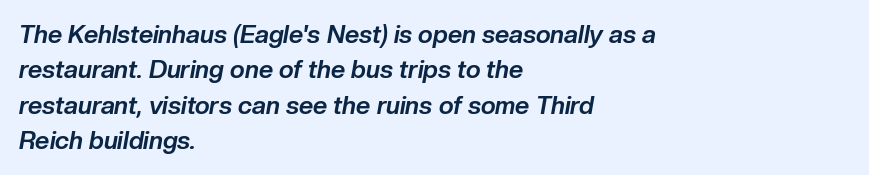
{"italic": "yes", "lean": "right", "slant_degrees": 10, "bold": "yes", "underline": "no", "align": "left", "line_spacing": "normal", "line_spacing_ratio": 1.42, "letter_spacing": "normal", "letter_spacing_em": 0.0, "glyph_px": 25}
